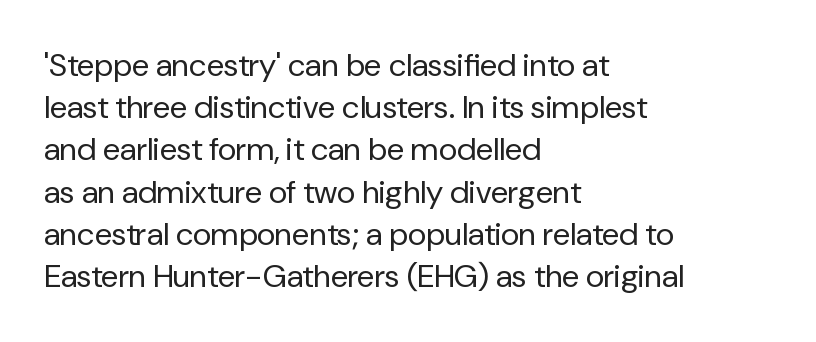
Q: Is the text bold? A: No.
Q: Is the text italic (slanted)? A: No, it is upright.
Q: Is the typeface a serif or a sans-serif typeface? A: Sans-serif.
Q: Is the text underlined? A: No.
Q: How is the paragraph aligned? A: Left-aligned.
Q: Is the spacing between letters normal or unusually wide? A: Normal.
Q: Is the spacing between lines tight, normal or loose? A: Normal.
Q: Width (condensed, normal, or wide)? A: Normal.
Q: Stroke contrast? A: Low.
Q: x-height? A: Medium.
Q: Monospaced? A: No.
